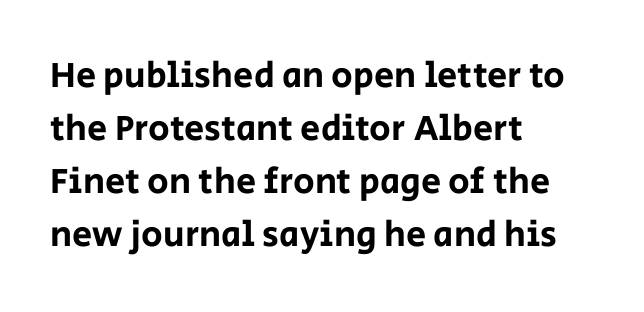
The image shows 36 px sans-serif type, upright; set left-aligned, normal line spacing (1.47x), normal letter spacing, not underlined; low stroke contrast and a large x-height.
